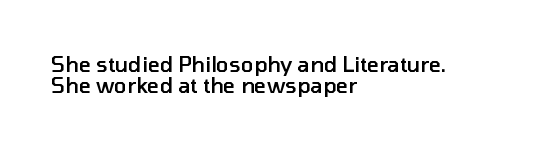
Q: Is the text bold? A: Semi-bold.
Q: Is the text italic (slanted)? A: No, it is upright.
Q: Is the text underlined? A: No.
Q: How is the paragraph aligned? A: Left-aligned.
Q: Is the spacing between letters normal or unusually wide? A: Normal.
Q: Is the spacing between lines tight, normal or loose? A: Tight.
